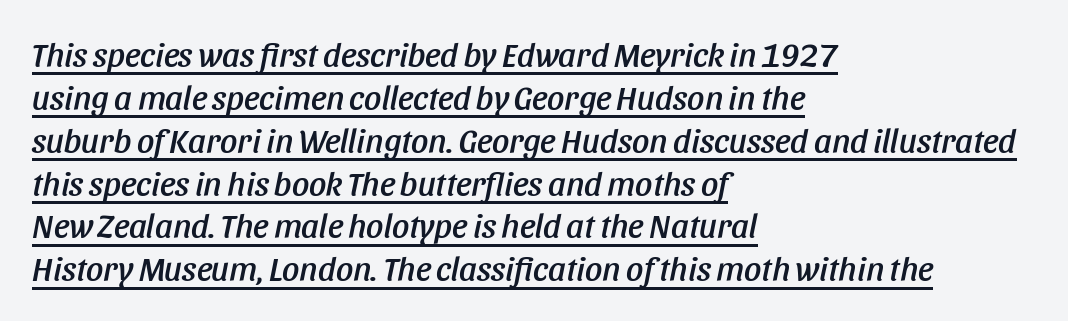
The image shows 34 px condensed type, italic (leaning right); set left-aligned, normal line spacing (1.26x), normal letter spacing, underlined; low stroke contrast and a large x-height.
